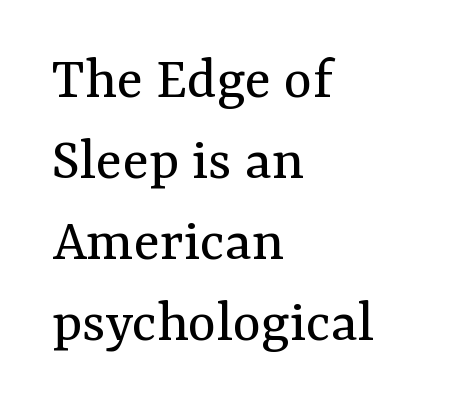
Nobody touched the tracking dial on this one. Horizontally, the lines are justified to the leading edge only. Unbolded letterforms with no extra heft. The letters stand straight up with perfectly vertical stems.
